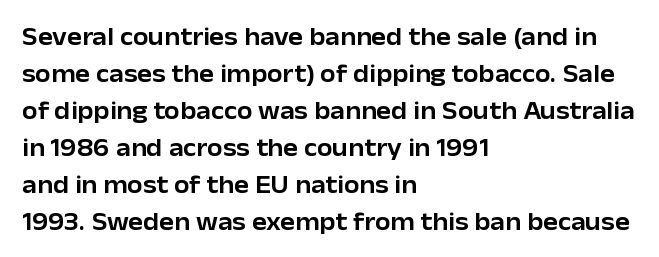
Q: Is the text italic (slanted)? A: No, it is upright.
Q: Is the text underlined? A: No.
Q: How is the paragraph aligned? A: Left-aligned.
Q: Is the spacing between letters normal or unusually wide? A: Normal.
Q: Is the spacing between lines tight, normal or loose? A: Normal.
